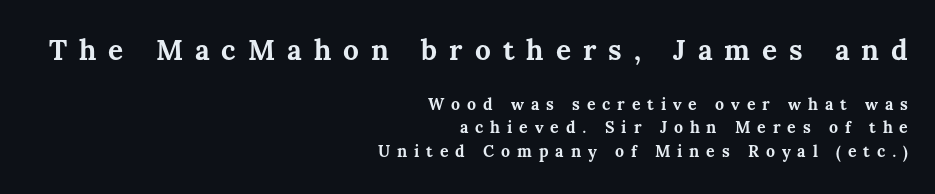
{"italic": "no", "bold": "yes", "weight": "bold", "width": "normal", "stroke_contrast": "medium", "x_height": "medium", "monospaced": "no", "underline": "no", "align": "right", "line_spacing": "normal", "line_spacing_ratio": 1.47, "letter_spacing": "wide", "letter_spacing_em": 0.43, "larger_block": "first", "size_ratio": 1.75, "glyph_px": 28}
